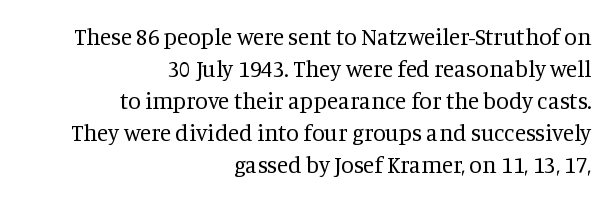
The image shows 23 px text type, upright; set right-aligned, normal line spacing (1.39x), normal letter spacing, not underlined.
